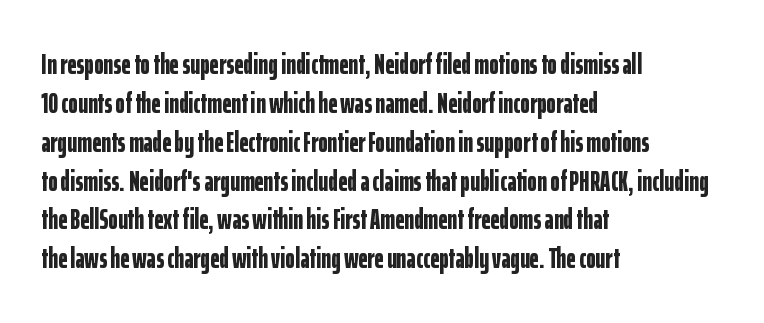
Q: Is the text bold? A: Yes.
Q: Is the text italic (slanted)? A: No, it is upright.
Q: Is the typeface a serif or a sans-serif typeface? A: Sans-serif.
Q: Is the text underlined? A: No.
Q: How is the paragraph aligned? A: Left-aligned.
Q: Is the spacing between letters normal or unusually wide? A: Normal.
Q: Is the spacing between lines tight, normal or loose? A: Normal.
Q: Width (condensed, normal, or wide)? A: Condensed.
Q: Stroke contrast? A: Low.
Q: x-height? A: Medium.
Q: Monospaced? A: No.
